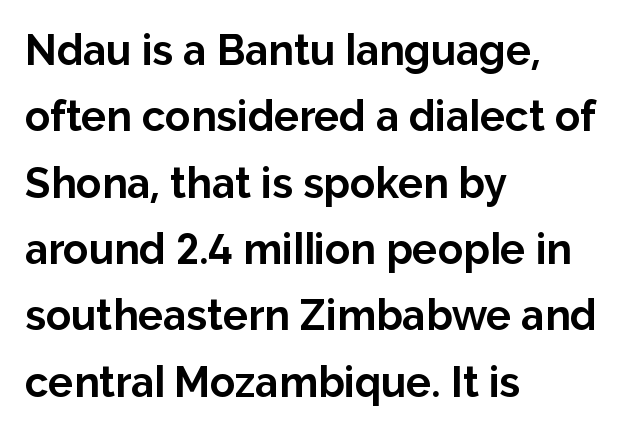
{"serif": "no", "italic": "no", "bold": "yes", "weight": "bold", "width": "normal", "stroke_contrast": "low", "x_height": "medium", "monospaced": "no", "underline": "no", "align": "left", "line_spacing": "normal", "line_spacing_ratio": 1.58, "letter_spacing": "normal", "letter_spacing_em": 0.0, "glyph_px": 42}
